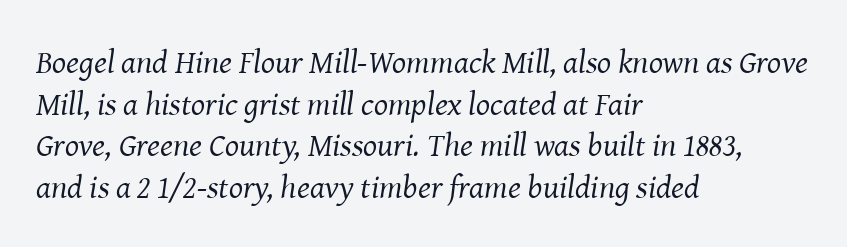
No heavy texture on the line: the type isn't bold. Is this a fixed-width face? No — the glyphs have proportional, varying widths. In terms of leading, this rendering sits right in the middle. This rendering features lettering with no underline.
